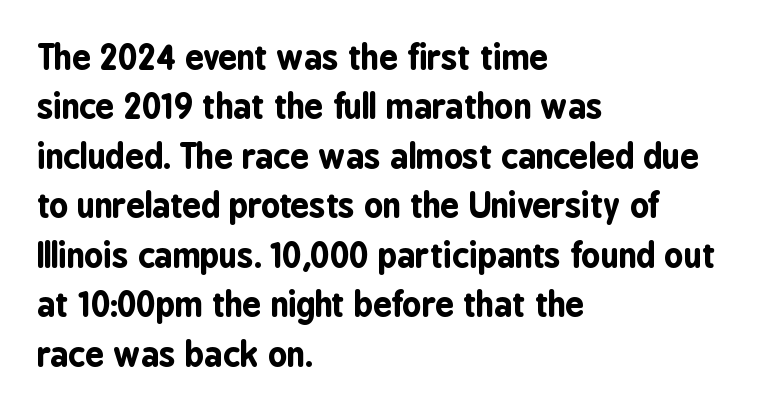
Q: Is the text bold? A: Yes.
Q: Is the text italic (slanted)? A: No, it is upright.
Q: Is the typeface a serif or a sans-serif typeface? A: Sans-serif.
Q: Is the text underlined? A: No.
Q: How is the paragraph aligned? A: Left-aligned.
Q: Is the spacing between letters normal or unusually wide? A: Normal.
Q: Is the spacing between lines tight, normal or loose? A: Normal.
Q: Width (condensed, normal, or wide)? A: Condensed.
Q: Stroke contrast? A: Low.
Q: x-height? A: Medium.
Q: Monospaced? A: No.
